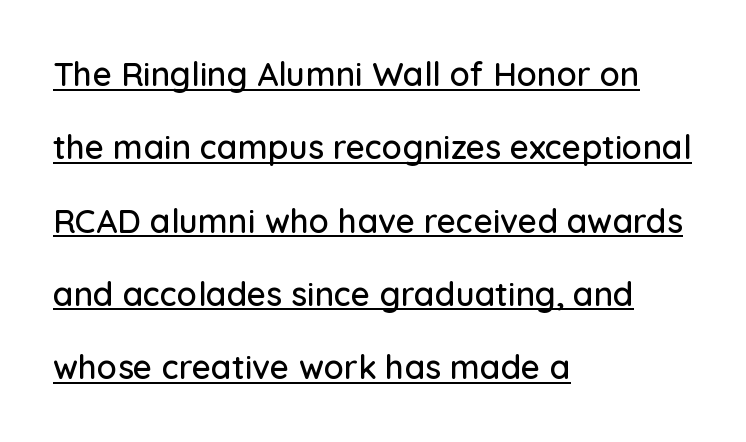
Q: Is the text italic (slanted)? A: No, it is upright.
Q: Is the typeface a serif or a sans-serif typeface? A: Sans-serif.
Q: Is the text underlined? A: Yes.
Q: How is the paragraph aligned? A: Left-aligned.
Q: Is the spacing between letters normal or unusually wide? A: Normal.
Q: Is the spacing between lines tight, normal or loose? A: Loose.
Q: Width (condensed, normal, or wide)? A: Normal.
Q: Stroke contrast? A: Low.
Q: x-height? A: Medium.
Q: Monospaced? A: No.
